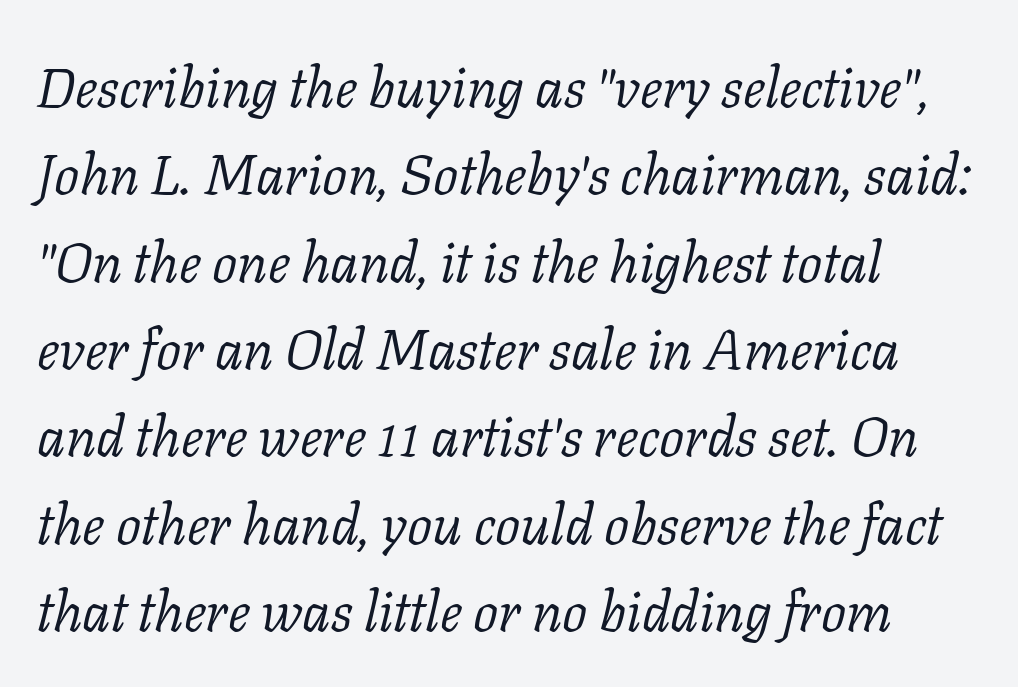
The gap between lines stays unmarked. Notice how descenders clear the ascenders below comfortably — that's standard leading. Ink coverage per letter is moderate at most. Where is the straight margin? On the left.
